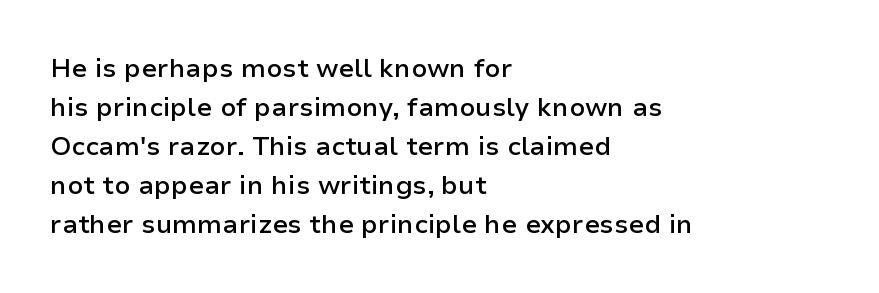
{"italic": "no", "bold": "semi", "underline": "no", "align": "left", "line_spacing": "normal", "line_spacing_ratio": 1.5, "letter_spacing": "normal", "letter_spacing_em": 0.0, "glyph_px": 26}
